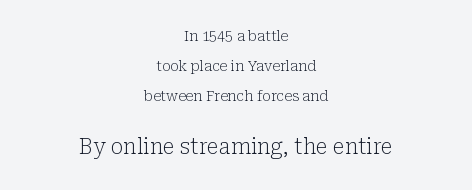
Size hierarchy here favors the trailing block over the leading one. Neither beginnings nor endings align; midpoints do. Is the stroke heavy? The answer is a plain regular-or-lighter. The lettering holds an erect, upright posture throughout.
